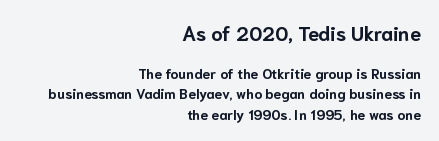
{"italic": "no", "bold": "yes", "underline": "no", "align": "right", "line_spacing": "normal", "line_spacing_ratio": 1.45, "letter_spacing": "normal", "letter_spacing_em": 0.0, "larger_block": "first", "size_ratio": 1.43, "glyph_px": 20}
